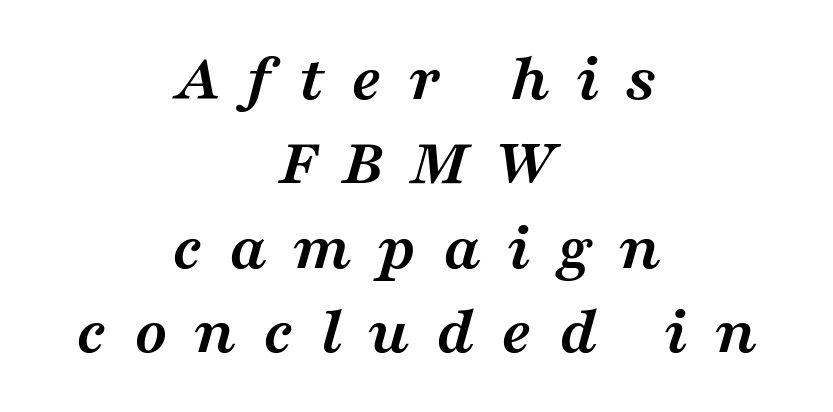
Q: Is the text bold? A: Yes.
Q: Is the text italic (slanted)? A: Yes, it leans right by about 16 degrees.
Q: Is the typeface a serif or a sans-serif typeface? A: Serif.
Q: Is the text underlined? A: No.
Q: How is the paragraph aligned? A: Centered.
Q: Is the spacing between letters normal or unusually wide? A: Unusually wide.
Q: Width (condensed, normal, or wide)? A: Wide.
Q: Stroke contrast? A: Medium.
Q: x-height? A: Medium.
Q: Monospaced? A: No.
